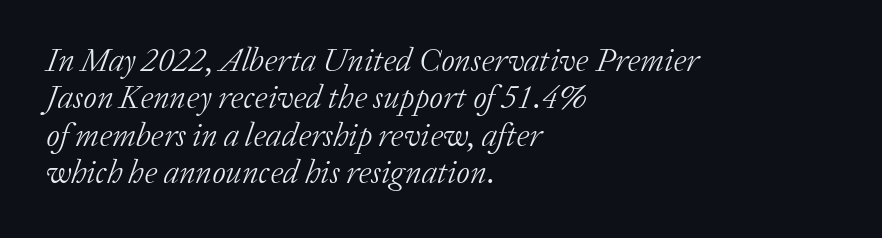
{"serif": "yes", "italic": "yes", "lean": "right", "slant_degrees": 20, "bold": "no", "weight": "light", "width": "normal", "stroke_contrast": "low", "x_height": "medium", "monospaced": "no", "underline": "no", "align": "left", "line_spacing": "tight", "line_spacing_ratio": 1.13, "letter_spacing": "normal", "letter_spacing_em": 0.0, "glyph_px": 33}
